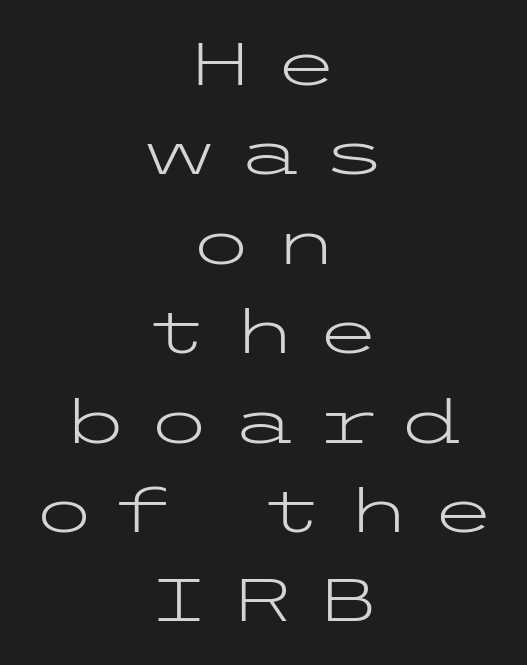
Q: Is the text bold? A: No.
Q: Is the text italic (slanted)? A: No, it is upright.
Q: Is the typeface a serif or a sans-serif typeface? A: Sans-serif.
Q: Is the text underlined? A: No.
Q: How is the paragraph aligned? A: Centered.
Q: Is the spacing between letters normal or unusually wide? A: Unusually wide.
Q: Is the spacing between lines tight, normal or loose? A: Normal.
Q: Width (condensed, normal, or wide)? A: Wide.
Q: Stroke contrast? A: Low.
Q: x-height? A: Medium.
